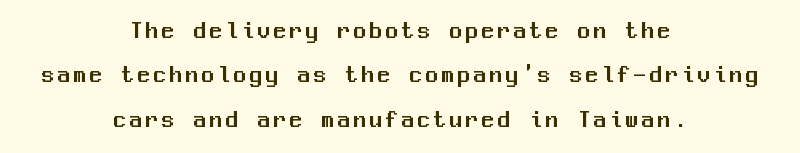
{"italic": "no", "underline": "no", "align": "center", "line_spacing_ratio": 1.78, "glyph_px": 25}
